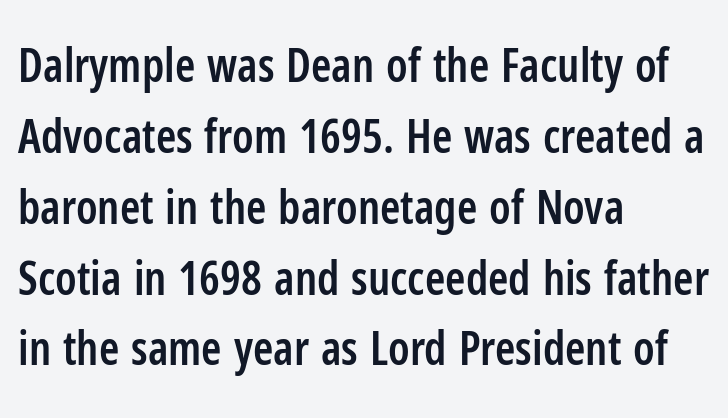
Any mark beneath the type? The region is blank. The tracking reads as untouched default to a designer's eye. To sum up the face: it is a sans, with no serifs. Compared with typical paragraphs, the rows here are spaced about the same. All the whitespace from short lines collects on the right. You can tell it's not italic because the verticals are truly vertical.
